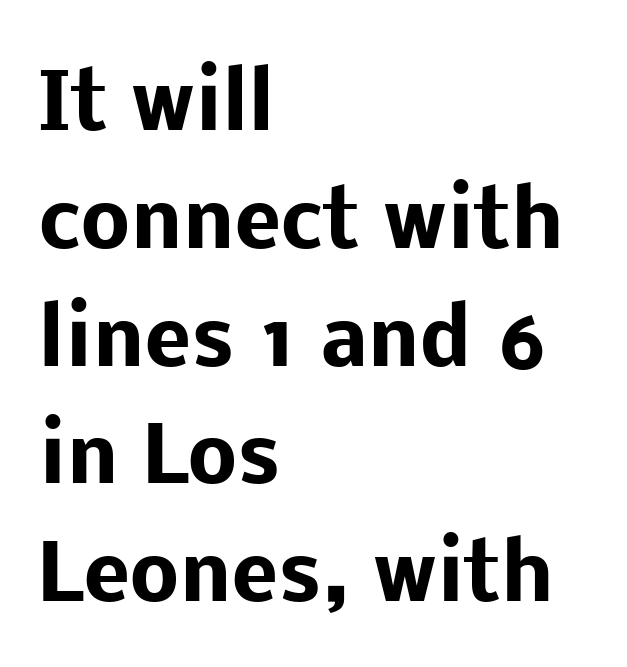
Nothing sits at the stroke ends, so this counts as sans-serif. Is the letter spacing exaggerated? No — it looks like the ordinary default. No italicization has been applied; the sample stays upright. Regular leading.
